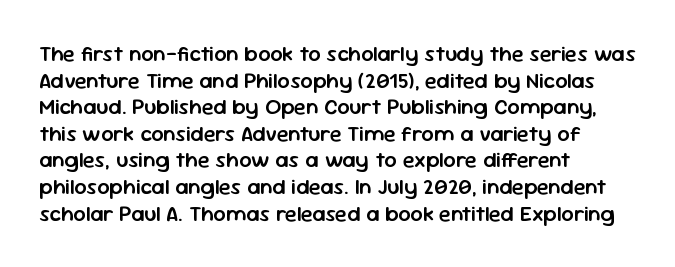
The image shows 22 px text type, upright; set left-aligned, line spacing 1.21x, normal letter spacing, not underlined.
